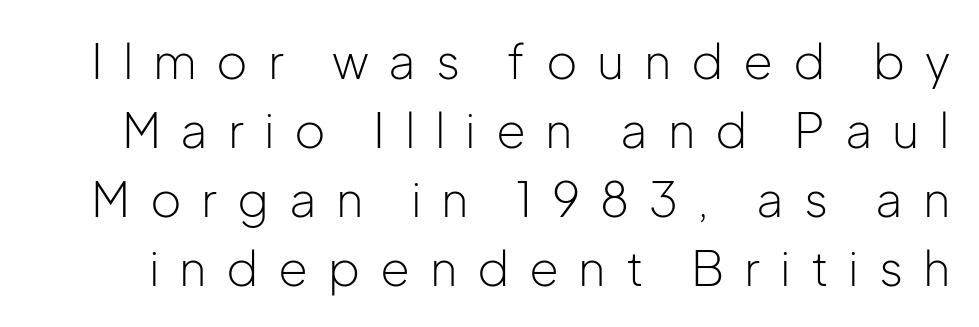
In terms of letterspacing, this is a distinctly airy, spread setting. Regarding serifs, this sample does without them. Beneath every word, the page is bare. The cut favours lightness, reaching ordinary text weight at its darkest. Students, observe: this is what conventionally led text looks like.
